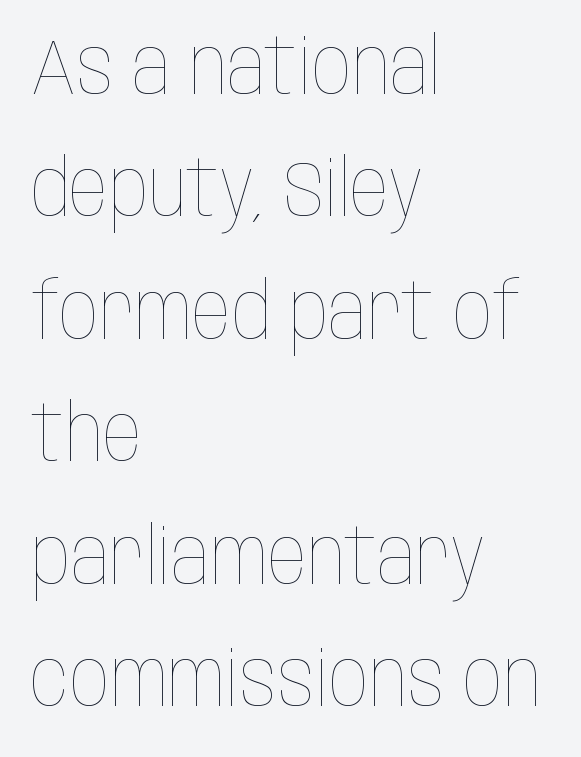
Q: Is the text bold? A: No.
Q: Is the text italic (slanted)? A: No, it is upright.
Q: Is the text underlined? A: No.
Q: How is the paragraph aligned? A: Left-aligned.
Q: Is the spacing between letters normal or unusually wide? A: Normal.
Q: Is the spacing between lines tight, normal or loose? A: Normal.
Q: Width (condensed, normal, or wide)? A: Condensed.
Q: Stroke contrast? A: Low.
Q: x-height? A: Large.
Q: Monospaced? A: No.
